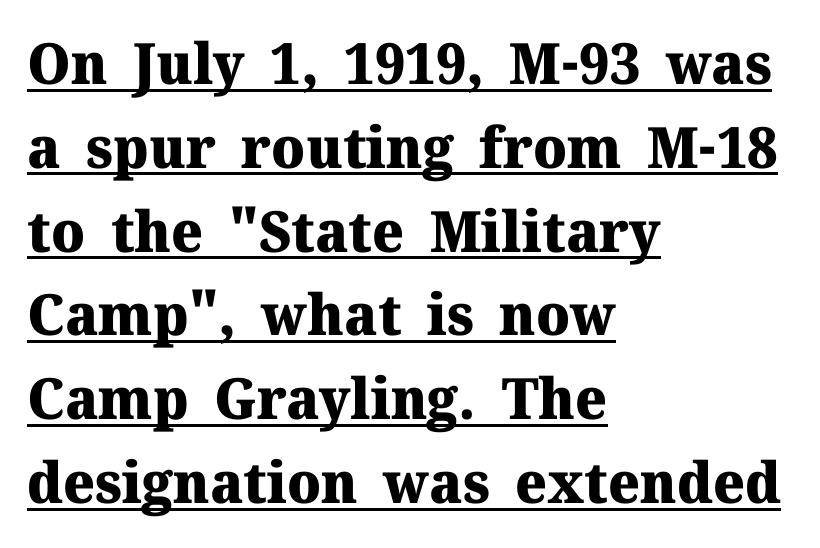
Q: Is the text bold? A: Yes.
Q: Is the text italic (slanted)? A: No, it is upright.
Q: Is the typeface a serif or a sans-serif typeface? A: Serif.
Q: Is the text underlined? A: Yes.
Q: How is the paragraph aligned? A: Left-aligned.
Q: Is the spacing between letters normal or unusually wide? A: Normal.
Q: Is the spacing between lines tight, normal or loose? A: Normal.
Q: Width (condensed, normal, or wide)? A: Normal.
Q: Stroke contrast? A: Medium.
Q: x-height? A: Medium.
Q: Monospaced? A: No.
